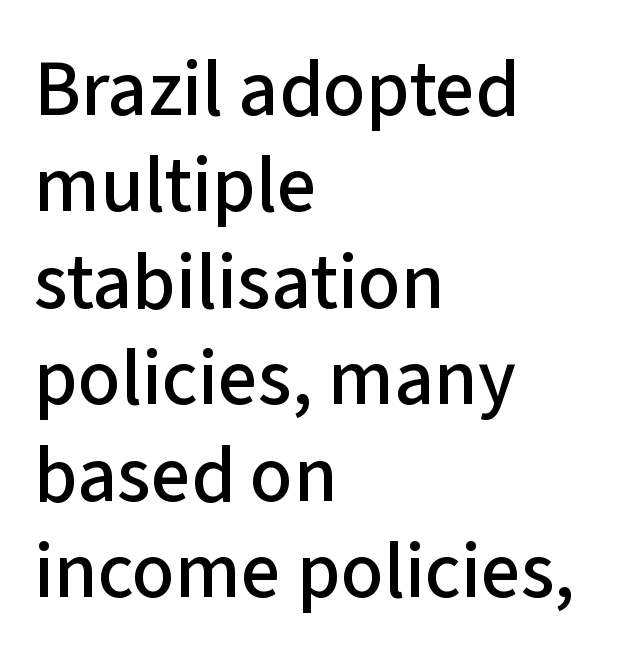
The image shows 79 px sans-serif type, upright; set left-aligned, line spacing 1.22x, normal letter spacing, not underlined; low stroke contrast and a medium x-height.
